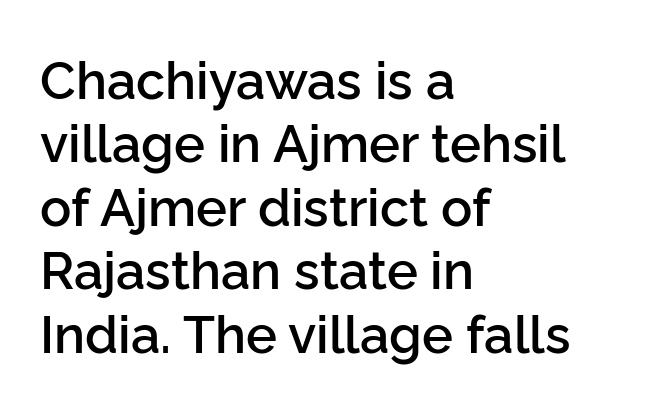
The image shows 52 px semibold sans-serif type, upright; set left-aligned, line spacing 1.22x, normal letter spacing, not underlined; low stroke contrast and a medium x-height.
